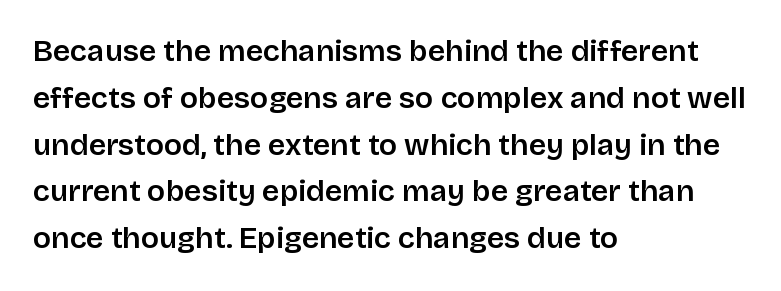
Q: Is the text bold? A: Semi-bold.
Q: Is the text italic (slanted)? A: No, it is upright.
Q: Is the typeface a serif or a sans-serif typeface? A: Sans-serif.
Q: Is the text underlined? A: No.
Q: How is the paragraph aligned? A: Left-aligned.
Q: Is the spacing between letters normal or unusually wide? A: Normal.
Q: Is the spacing between lines tight, normal or loose? A: Normal.
Q: Width (condensed, normal, or wide)? A: Normal.
Q: Stroke contrast? A: Low.
Q: x-height? A: Large.
Q: Monospaced? A: No.
